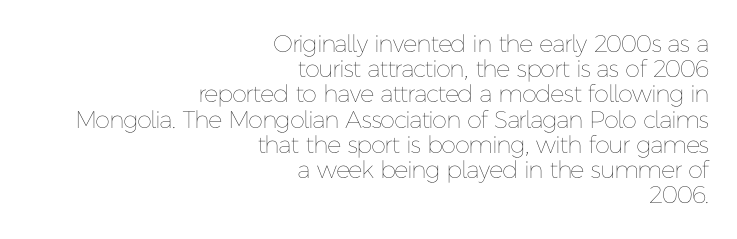
The image shows 24 px text type, upright; set right-aligned, tight line spacing (1.05x), normal letter spacing, not underlined.
